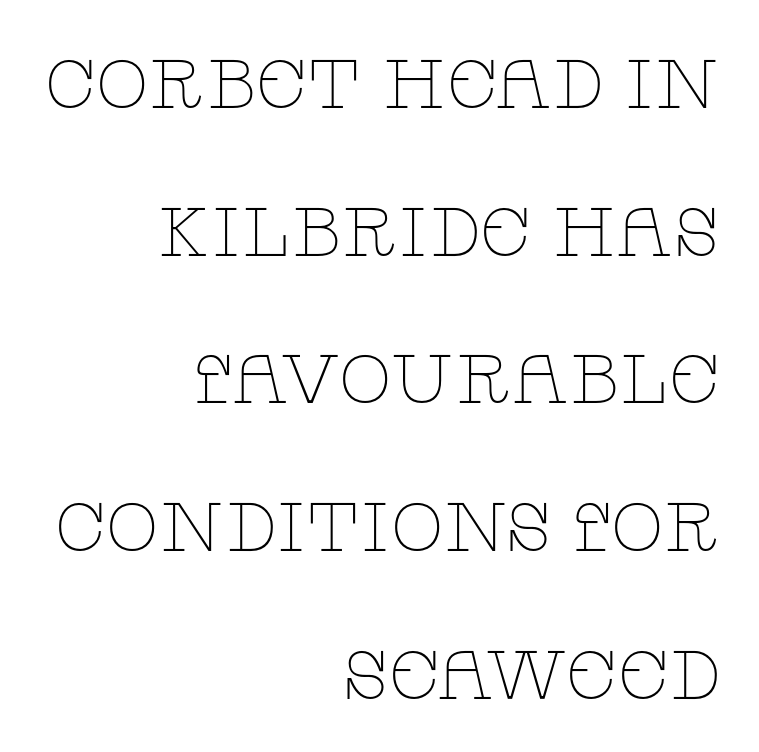
The string is rendered with underlining switched off. Proportional: the letters do not fall into vertical columns. Look at the tracking — it's just the regular setting, nothing added. This rendering employs a face with finishing strokes, i.e., a serif. The text block is weighted toward the right margin, trailing off unevenly leftward.
